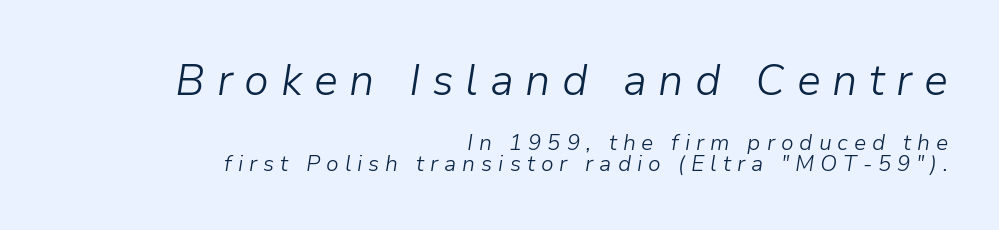
The image shows 43 px light type, italic (leaning right); set right-aligned, tight line spacing (0.96x), unusually wide letter spacing (+0.27 em), not underlined; the first (top) block is 1.95x larger; low stroke contrast and a medium x-height.
